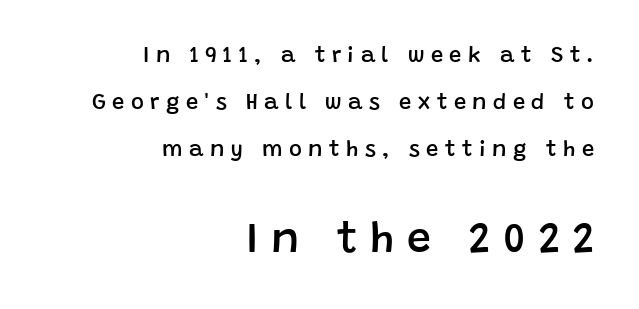
These lines carry some extra weight — a demibold, not a full bold. Honestly, the rows look like they've been pulled way apart. You could not count columns in this text — the font is proportionally spaced. The letters carry no serifs — their stems end cleanly without finishing strokes. No word sits above an underline.
